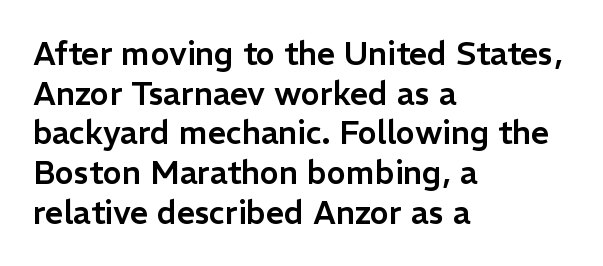
No italicization has been applied; the sample stays upright. Decoration check: the copy has no underline. Horizontally, the lines are justified to the leading edge only. Caption: standard tracking, unaltered. To sum up the face: it is a sans, with no serifs.
